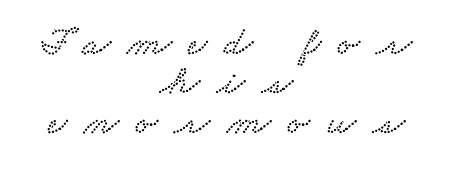
The image shows 41 px wide serif type; set centered, tight line spacing (0.96x), unusually wide letter spacing (+0.41 em), not underlined; low stroke contrast and a small x-height.
